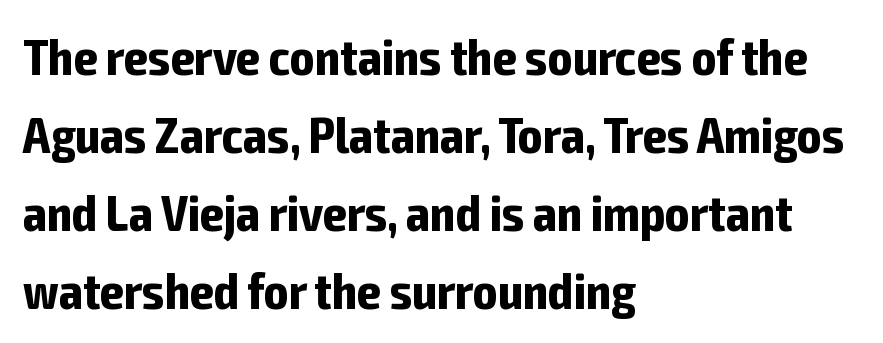
{"serif": "no", "italic": "no", "bold": "yes", "weight": "bold", "width": "condensed", "stroke_contrast": "low", "x_height": "medium", "monospaced": "no", "underline": "no", "align": "left", "line_spacing": "normal", "line_spacing_ratio": 1.53, "letter_spacing": "normal", "letter_spacing_em": 0.0, "glyph_px": 51}
